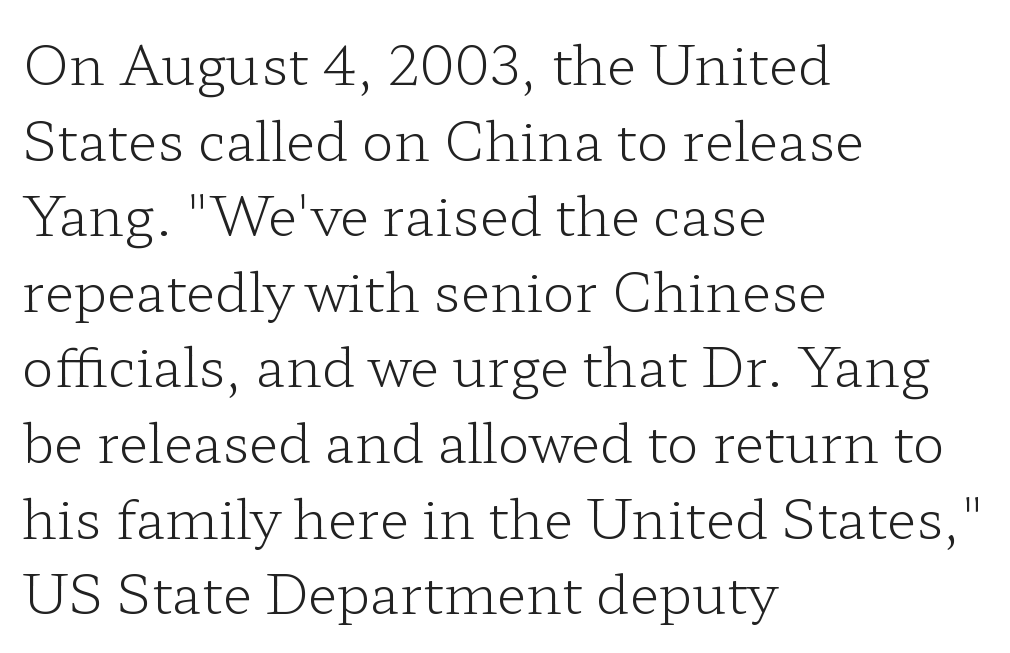
{"serif": "yes", "italic": "no", "bold": "no", "weight": "light", "width": "wide", "stroke_contrast": "low", "x_height": "medium", "monospaced": "no", "underline": "no", "align": "left", "line_spacing": "normal", "line_spacing_ratio": 1.4, "letter_spacing": "normal", "letter_spacing_em": 0.0, "glyph_px": 54}
